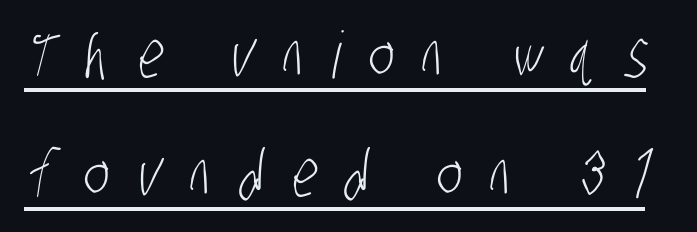
The image shows 65 px light, condensed sans-serif type; set line spacing 1.83x, unusually wide letter spacing (+0.44 em), underlined; low stroke contrast and a large x-height.
